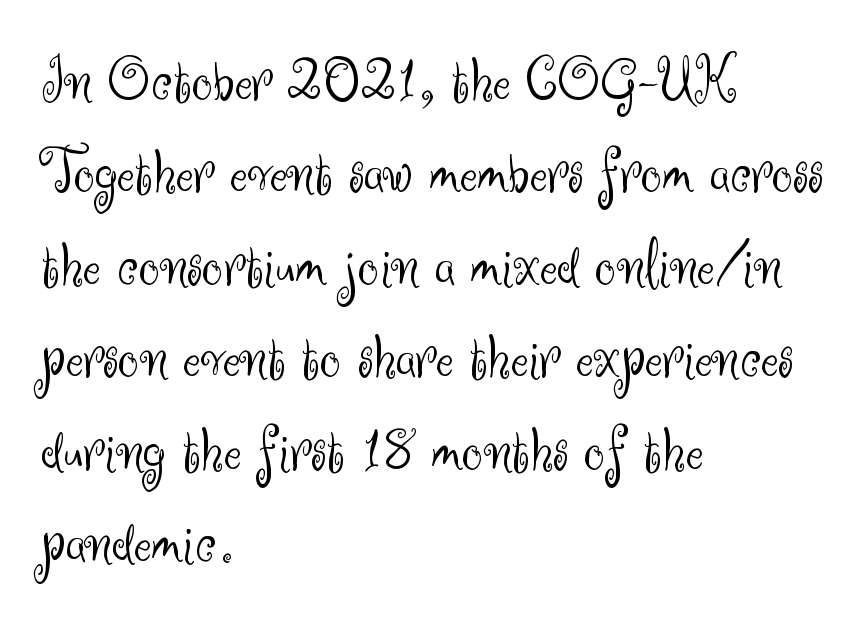
Q: Is the text bold? A: No.
Q: Is the text italic (slanted)? A: No, it is upright.
Q: Is the typeface a serif or a sans-serif typeface? A: Sans-serif.
Q: Is the text underlined? A: No.
Q: How is the paragraph aligned? A: Left-aligned.
Q: Is the spacing between letters normal or unusually wide? A: Normal.
Q: Is the spacing between lines tight, normal or loose? A: Normal.
Q: Width (condensed, normal, or wide)? A: Normal.
Q: Stroke contrast? A: Medium.
Q: x-height? A: Small.
Q: Monospaced? A: No.
